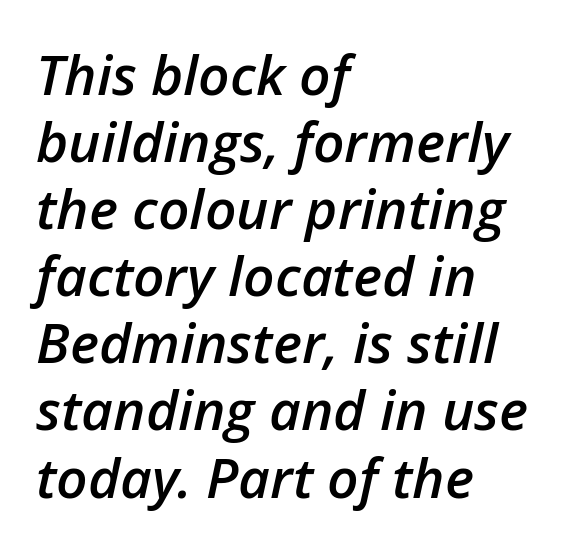
The whole block is typeset with a tilt. Compared with typical body copy, the letter spacing here is the same. Each line starts at the same left margin while the right side varies. Honestly, there is no underline to notice here at all. Moderately thickened strokes mark this as semibold type. Is this a fixed-width face? No — the glyphs have proportional, varying widths.
